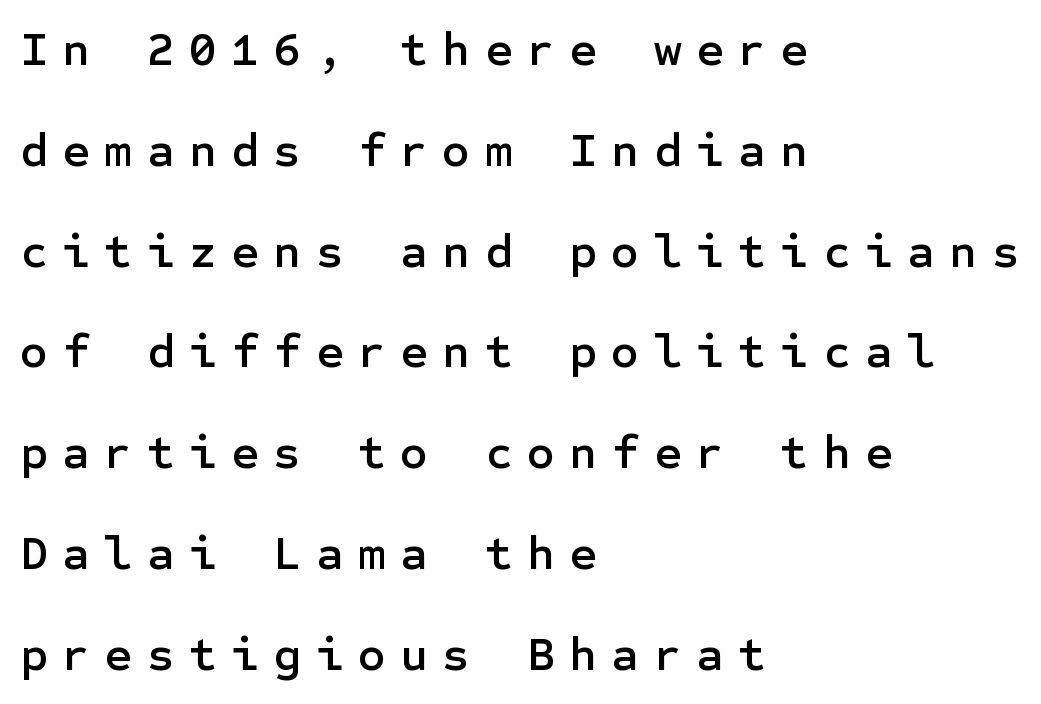
Q: Is the text italic (slanted)? A: No, it is upright.
Q: Is the typeface a serif or a sans-serif typeface? A: Sans-serif.
Q: Is the text underlined? A: No.
Q: How is the paragraph aligned? A: Left-aligned.
Q: Is the spacing between letters normal or unusually wide? A: Unusually wide.
Q: Is the spacing between lines tight, normal or loose? A: Loose.
Q: Width (condensed, normal, or wide)? A: Normal.
Q: Stroke contrast? A: Low.
Q: x-height? A: Medium.
